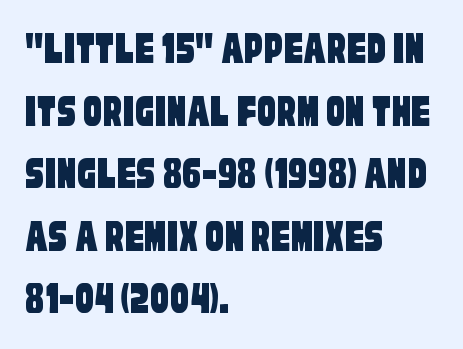
Q: Is the typeface a serif or a sans-serif typeface? A: Sans-serif.
Q: Is the text underlined? A: No.
Q: How is the paragraph aligned? A: Left-aligned.
Q: Is the spacing between letters normal or unusually wide? A: Normal.
Q: Is the spacing between lines tight, normal or loose? A: Normal.
Q: Width (condensed, normal, or wide)? A: Condensed.
Q: Stroke contrast? A: Low.
Q: x-height? A: Large.
Q: Monospaced? A: No.
